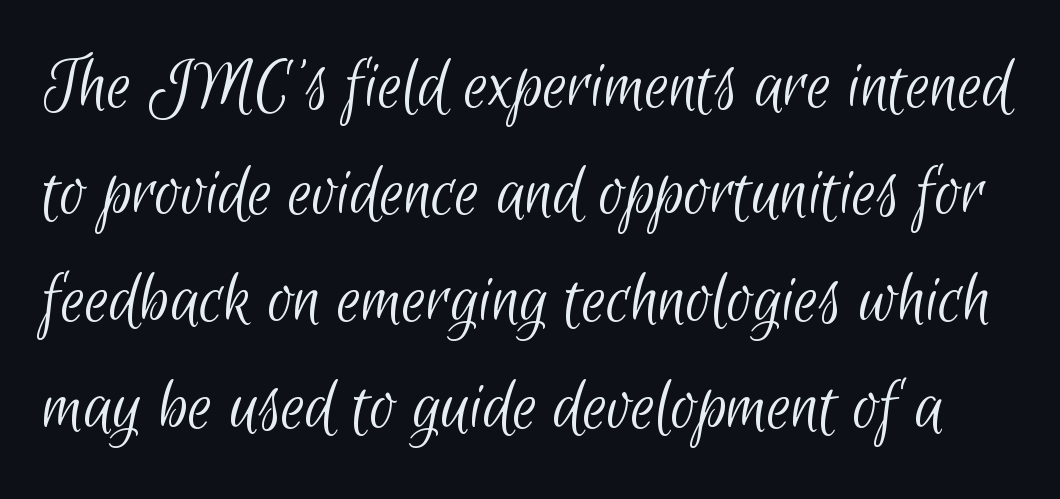
Q: Is the text bold? A: No.
Q: Is the typeface a serif or a sans-serif typeface? A: Sans-serif.
Q: Is the text underlined? A: No.
Q: Is the spacing between letters normal or unusually wide? A: Normal.
Q: Is the spacing between lines tight, normal or loose? A: Normal.
Q: Width (condensed, normal, or wide)? A: Condensed.
Q: Stroke contrast? A: Low.
Q: x-height? A: Small.
Q: Monospaced? A: No.
